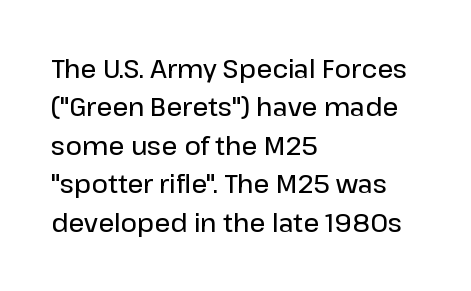
{"italic": "no", "bold": "semi", "underline": "no", "align": "left", "line_spacing": "normal", "line_spacing_ratio": 1.54, "letter_spacing": "normal", "letter_spacing_em": 0.0, "glyph_px": 25}
